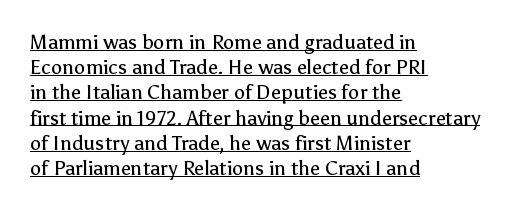
The image shows 20 px text type, upright; set left-aligned, normal line spacing (1.26x), normal letter spacing, underlined.
